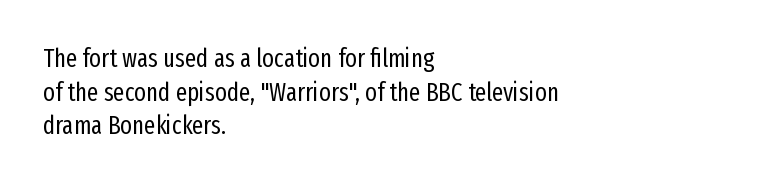
{"italic": "no", "bold": "no", "underline": "no", "align": "left", "line_spacing": "normal", "line_spacing_ratio": 1.35, "letter_spacing": "normal", "letter_spacing_em": 0.0, "glyph_px": 25}
